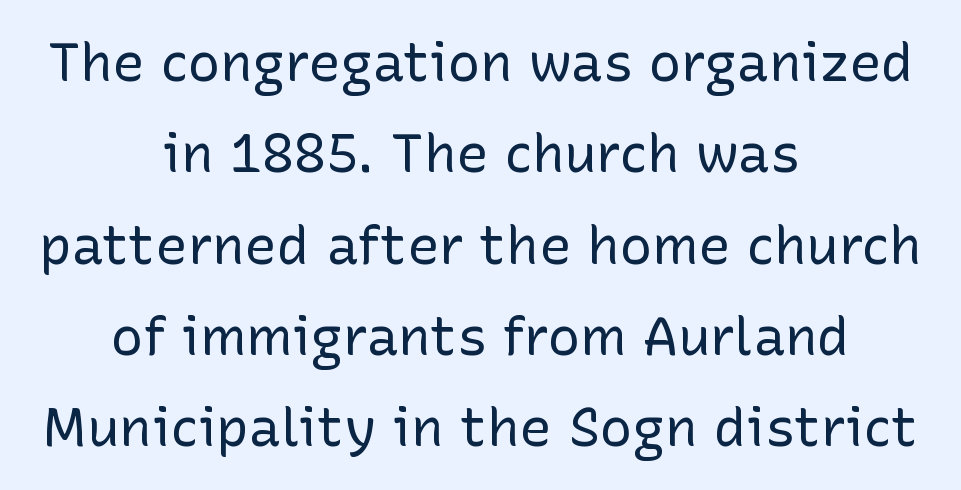
The image shows 54 px regular-weight sans-serif type, upright; set centered, normal line spacing (1.69x), normal letter spacing, not underlined; low stroke contrast and a medium x-height.
